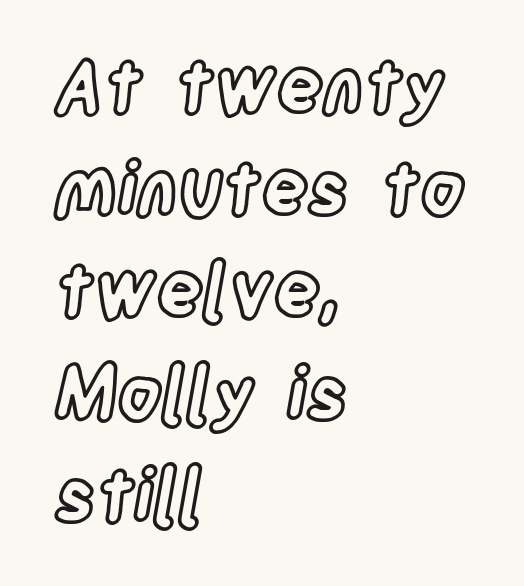
Q: Is the text italic (slanted)? A: Yes.
Q: Is the text underlined? A: No.
Q: How is the paragraph aligned? A: Left-aligned.
Q: Is the spacing between letters normal or unusually wide? A: Normal.
Q: Is the spacing between lines tight, normal or loose? A: Normal.
Q: Width (condensed, normal, or wide)? A: Condensed.
Q: x-height? A: Large.
Q: Monospaced? A: No.
